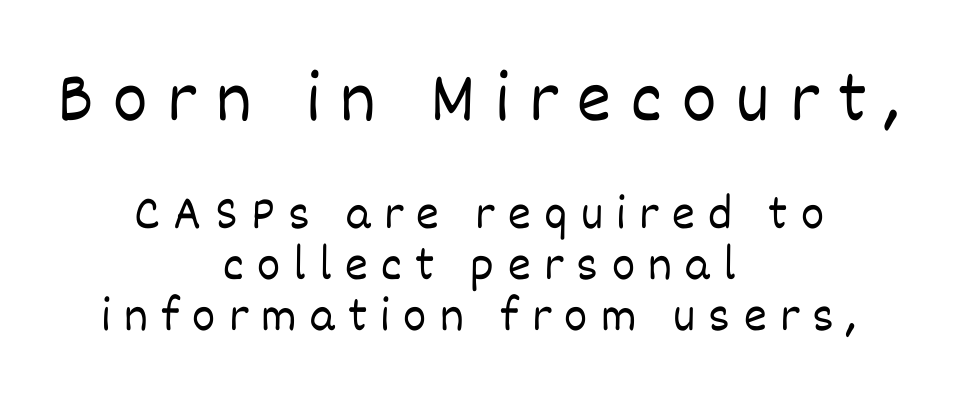
The image shows 73 px light type, upright; set centered, tight line spacing (1.04x), unusually wide letter spacing (+0.27 em), not underlined; the first (top) block is 1.49x larger; low stroke contrast and a large x-height.
